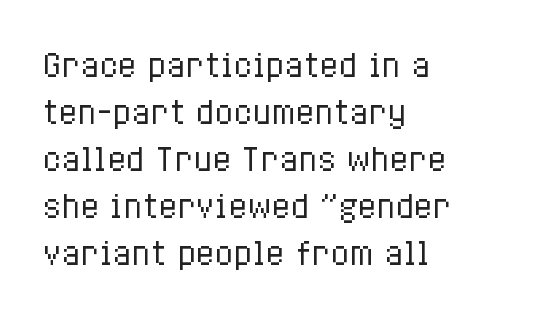
Vertical stems look standard width or narrower in stroke. Plain, unruled lines of type. The face used here is rendered with its standard letterfit. A typesetter would mark this as roman, not italic. This sample has the flowing, uneven cadence of proportional lettering.
